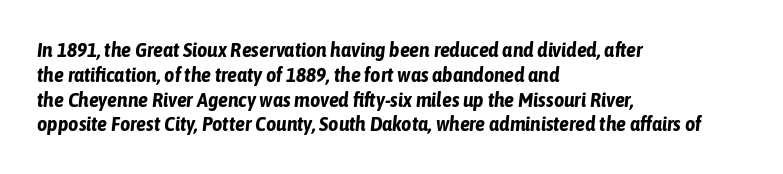
Q: Is the text bold? A: Yes.
Q: Is the text italic (slanted)? A: Yes, it leans right by about 6 degrees.
Q: Is the text underlined? A: No.
Q: How is the paragraph aligned? A: Left-aligned.
Q: Is the spacing between letters normal or unusually wide? A: Normal.
